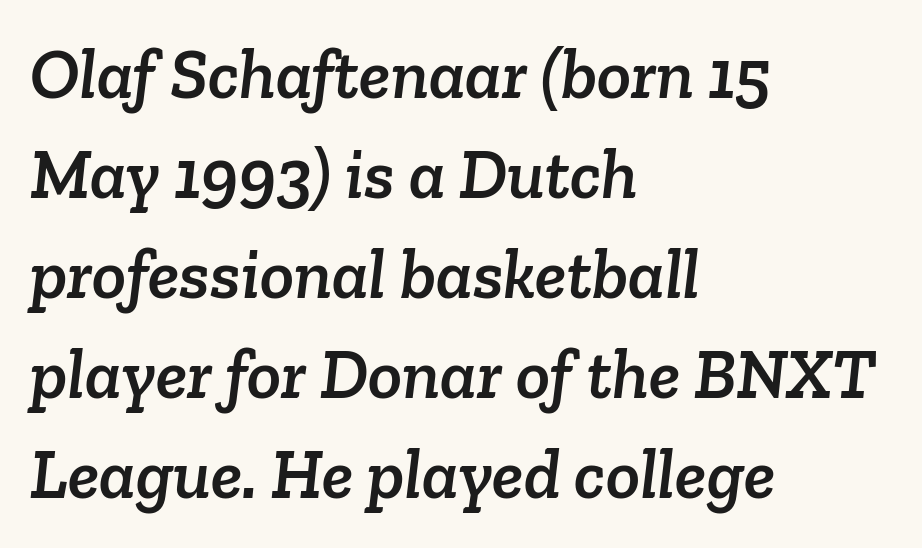
Q: Is the typeface a serif or a sans-serif typeface? A: Serif.
Q: Is the text underlined? A: No.
Q: How is the paragraph aligned? A: Left-aligned.
Q: Is the spacing between letters normal or unusually wide? A: Normal.
Q: Is the spacing between lines tight, normal or loose? A: Normal.
Q: Width (condensed, normal, or wide)? A: Normal.
Q: Stroke contrast? A: Low.
Q: x-height? A: Medium.
Q: Monospaced? A: No.
